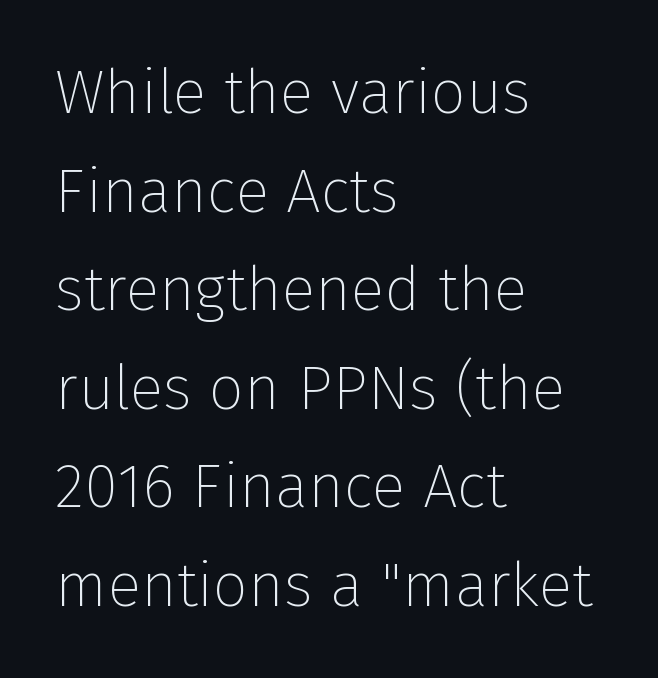
Are there feet on the stems? There aren't — it's a sans. Weight: in the light-to-regular range. Default kerning and tracking; the words read as compact shapes. The leading is moderate, giving the passage an even texture.
